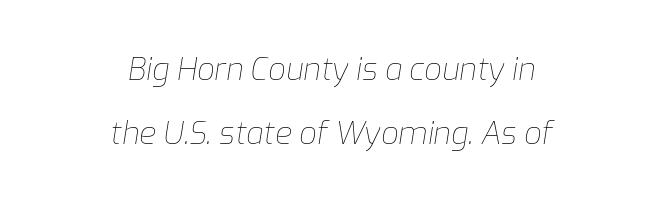
The image shows 31 px thin type, italic (leaning right); set centered, loose line spacing (2.06x), normal letter spacing, not underlined; low stroke contrast and a medium x-height.
